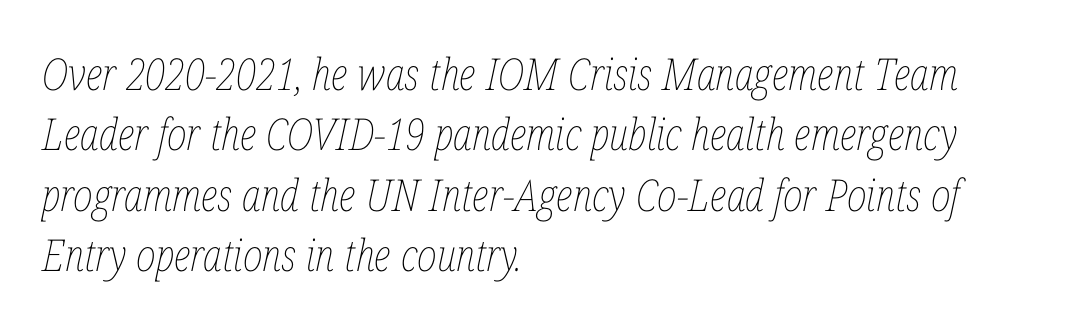
{"italic": "yes", "lean": "right", "slant_degrees": 12, "bold": "no", "weight": "thin", "width": "condensed", "stroke_contrast": "low", "x_height": "medium", "monospaced": "no", "underline": "no", "align": "left", "line_spacing": "normal", "line_spacing_ratio": 1.37, "letter_spacing": "normal", "letter_spacing_em": 0.0, "glyph_px": 44}
